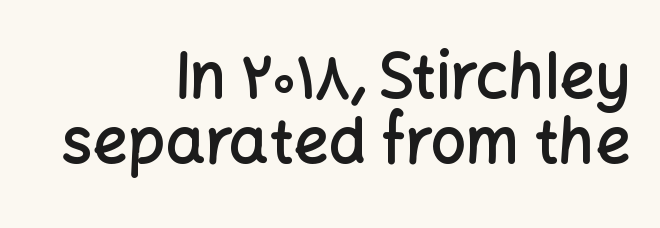
{"serif": "no", "italic": "no", "bold": "semi", "weight": "semibold", "width": "normal", "stroke_contrast": "low", "x_height": "medium", "monospaced": "no", "underline": "no", "align": "right", "line_spacing": "tight", "line_spacing_ratio": 1.05, "letter_spacing": "normal", "letter_spacing_em": 0.0, "glyph_px": 62}
